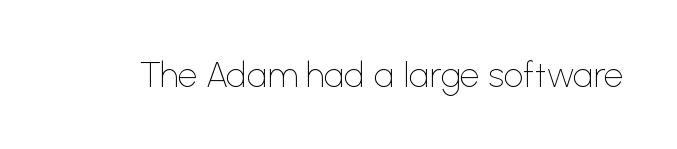
Regarding serifs, this sample does without them. The gaps between neighbouring characters are ordinary and unremarkable. Varying glyph widths throughout — classic text-font behaviour. Italic: no, the glyphs are upright roman. The font sits on the lighter half of the weight spectrum, regular included. Descenders are the only things crossing below the line.
